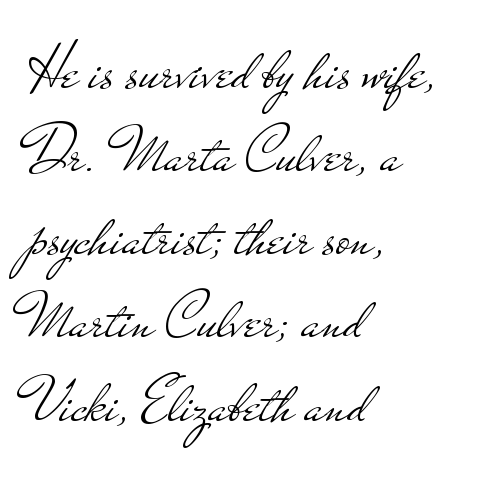
The area under the type is left untouched. One glance says typical: line gaps are just what's usual. The typesetter chose a ragged-right arrangement here. The font sits on the lighter half of the weight spectrum, regular included. The passage shown is typed in a proportional face where columns would drift.
